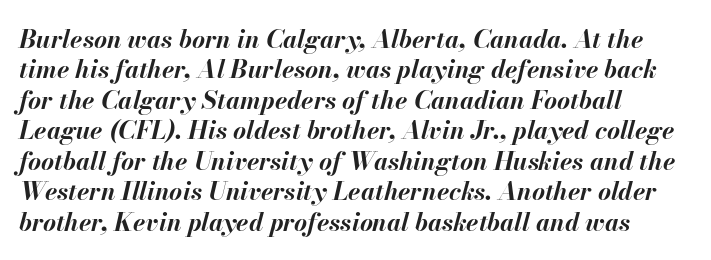
{"italic": "yes", "lean": "right", "slant_degrees": 13, "bold": "yes", "underline": "no", "align": "left", "line_spacing_ratio": 1.22, "letter_spacing": "normal", "letter_spacing_em": 0.0, "glyph_px": 25}
